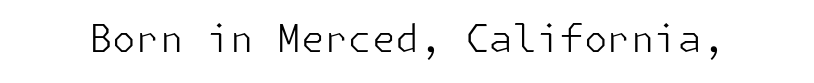
{"serif": "no", "italic": "no", "bold": "no", "weight": "light", "width": "normal", "stroke_contrast": "low", "x_height": "medium", "underline": "no", "letter_spacing": "normal", "letter_spacing_em": 0.0, "glyph_px": 38}
